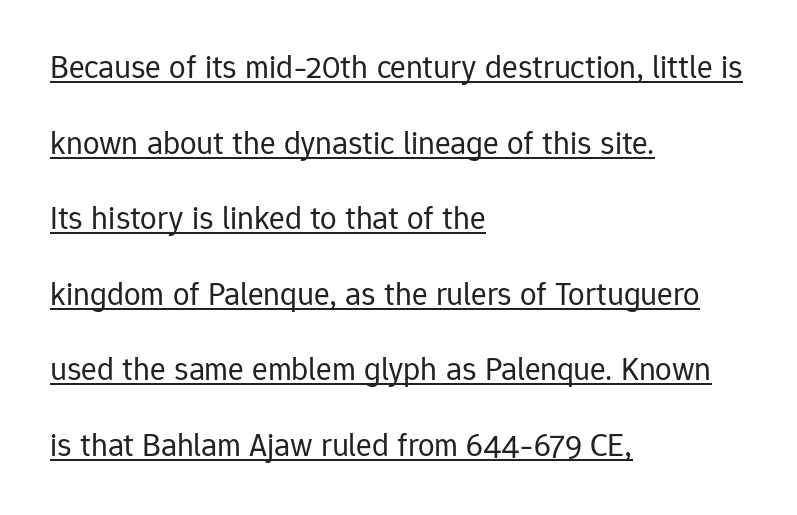
Q: Is the text bold? A: No.
Q: Is the text italic (slanted)? A: No, it is upright.
Q: Is the typeface a serif or a sans-serif typeface? A: Sans-serif.
Q: Is the text underlined? A: Yes.
Q: How is the paragraph aligned? A: Left-aligned.
Q: Is the spacing between letters normal or unusually wide? A: Normal.
Q: Is the spacing between lines tight, normal or loose? A: Loose.
Q: Width (condensed, normal, or wide)? A: Normal.
Q: Stroke contrast? A: Low.
Q: x-height? A: Medium.
Q: Monospaced? A: No.
